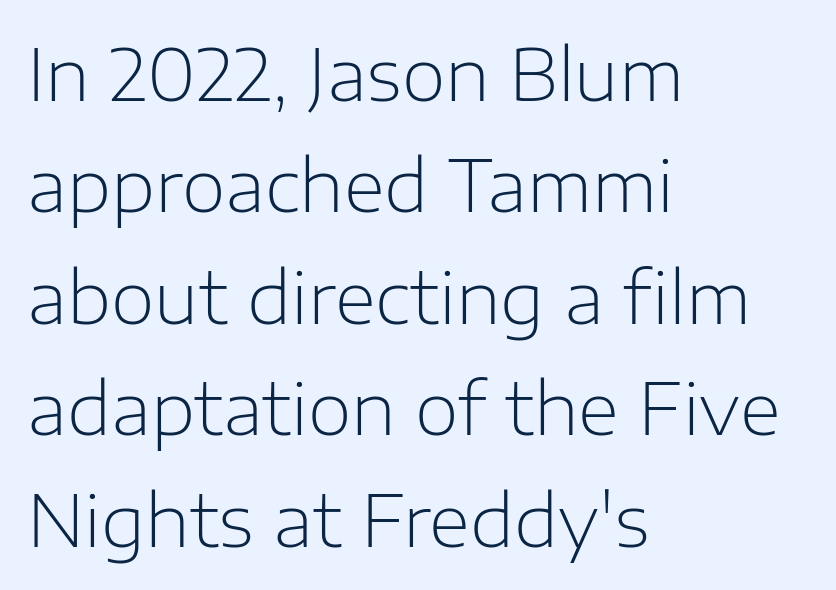
Q: Is the text bold? A: No.
Q: Is the text italic (slanted)? A: No, it is upright.
Q: Is the typeface a serif or a sans-serif typeface? A: Sans-serif.
Q: Is the text underlined? A: No.
Q: How is the paragraph aligned? A: Left-aligned.
Q: Is the spacing between letters normal or unusually wide? A: Normal.
Q: Is the spacing between lines tight, normal or loose? A: Normal.
Q: Width (condensed, normal, or wide)? A: Normal.
Q: Stroke contrast? A: Low.
Q: x-height? A: Medium.
Q: Monospaced? A: No.
